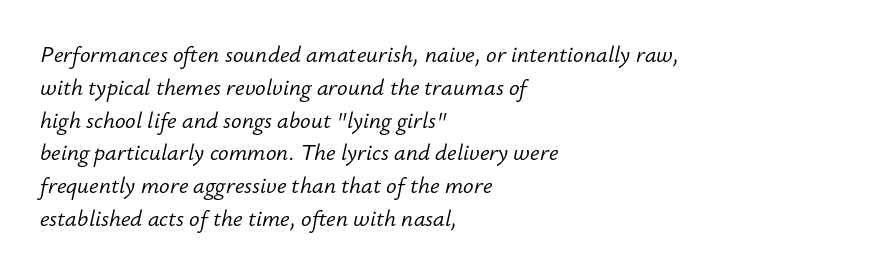
Q: Is the text bold? A: No.
Q: Is the text italic (slanted)? A: Yes, it leans right by about 12 degrees.
Q: Is the text underlined? A: No.
Q: How is the paragraph aligned? A: Left-aligned.
Q: Is the spacing between letters normal or unusually wide? A: Normal.
Q: Is the spacing between lines tight, normal or loose? A: Normal.
